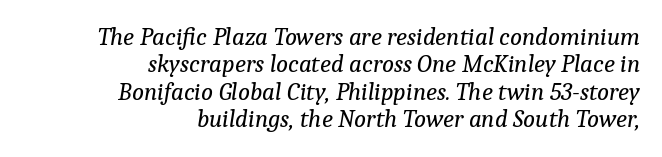
The image shows 25 px text type, italic (leaning right); set right-aligned, tight line spacing (1.1x), normal letter spacing, not underlined.
